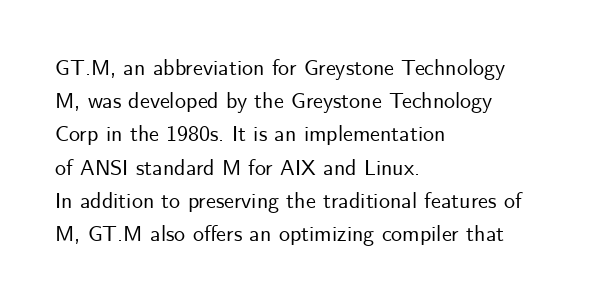
The image shows 22 px text type, upright; set left-aligned, normal line spacing (1.51x), normal letter spacing, not underlined.
